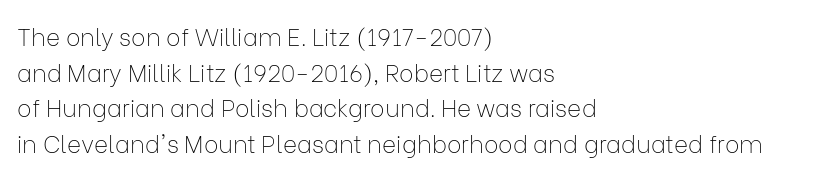
Q: Is the text bold? A: No.
Q: Is the text italic (slanted)? A: No, it is upright.
Q: Is the text underlined? A: No.
Q: How is the paragraph aligned? A: Left-aligned.
Q: Is the spacing between letters normal or unusually wide? A: Normal.
Q: Is the spacing between lines tight, normal or loose? A: Normal.
